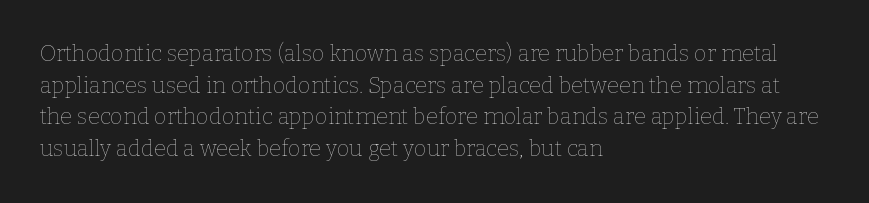
{"italic": "no", "bold": "no", "underline": "no", "align": "left", "line_spacing": "normal", "line_spacing_ratio": 1.44, "letter_spacing": "normal", "letter_spacing_em": 0.0, "glyph_px": 22}
